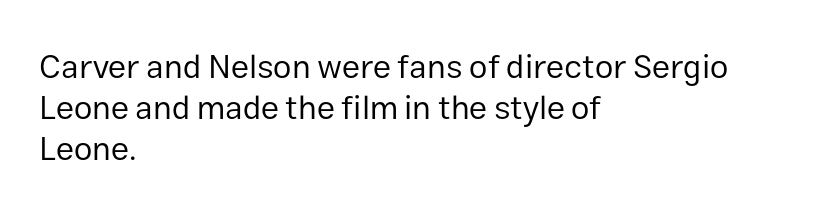
Q: Is the text bold? A: No.
Q: Is the text italic (slanted)? A: No, it is upright.
Q: Is the typeface a serif or a sans-serif typeface? A: Sans-serif.
Q: Is the text underlined? A: No.
Q: How is the paragraph aligned? A: Left-aligned.
Q: Is the spacing between letters normal or unusually wide? A: Normal.
Q: Is the spacing between lines tight, normal or loose? A: Normal.
Q: Width (condensed, normal, or wide)? A: Normal.
Q: Stroke contrast? A: Low.
Q: x-height? A: Medium.
Q: Monospaced? A: No.
